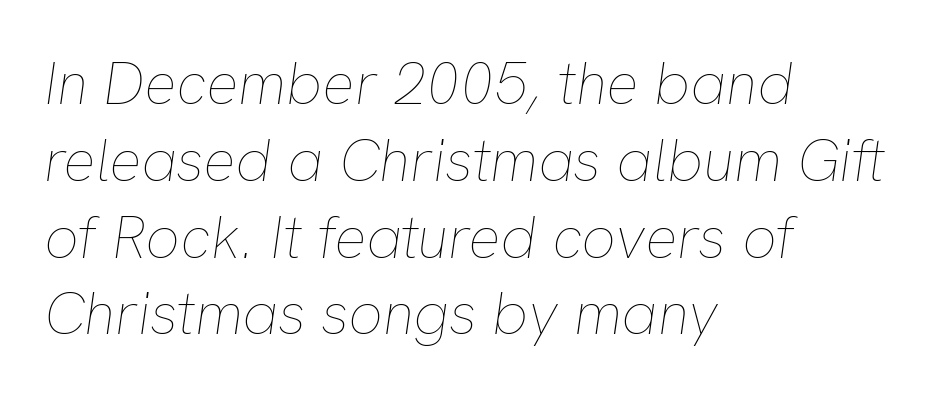
The image shows 60 px thin type, italic (leaning right); set left-aligned, normal line spacing (1.28x), normal letter spacing, not underlined; low stroke contrast and a medium x-height.
